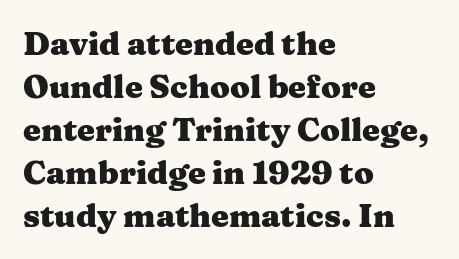
Unmarked baselines from the first word to the last. Evenly set lines give the paragraph a standard silhouette. This is the regular roman posture of the typeface. The rendering uses natural spacing where letterforms have individual widths.
